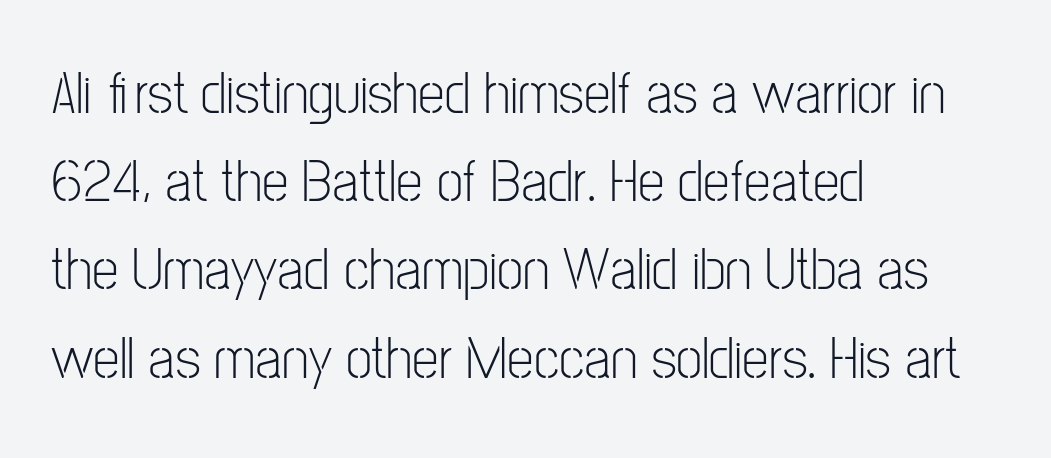
The type family on display is of the sans-serif kind. No extra ink here — the face is not bold. Horizontal bands of white between lines are of average thickness. This rendering features lettering with no underline.
